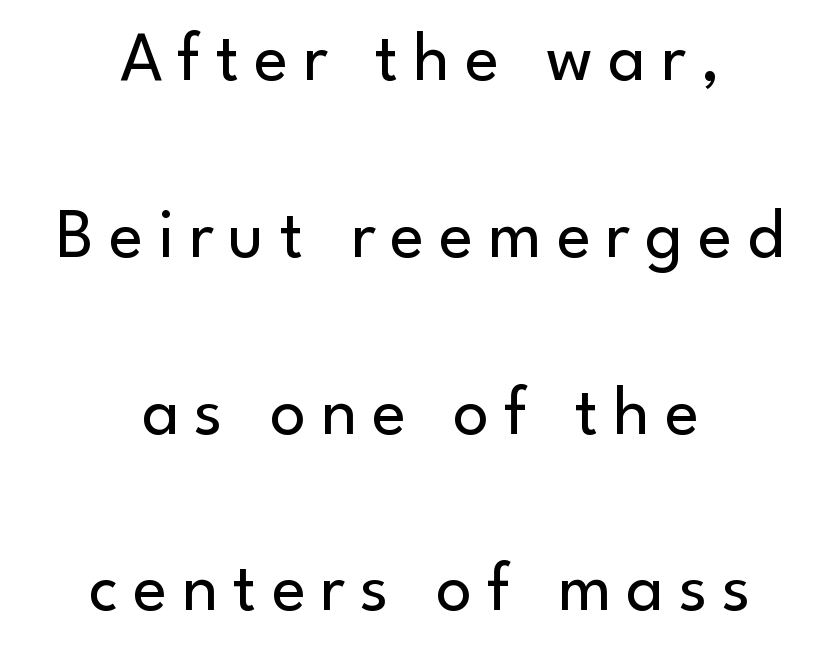
{"serif": "no", "italic": "no", "bold": "no", "weight": "regular", "width": "normal", "stroke_contrast": "low", "x_height": "small", "monospaced": "no", "underline": "no", "align": "center", "line_spacing": "loose", "line_spacing_ratio": 2.49, "letter_spacing": "wide", "letter_spacing_em": 0.21, "glyph_px": 71}
